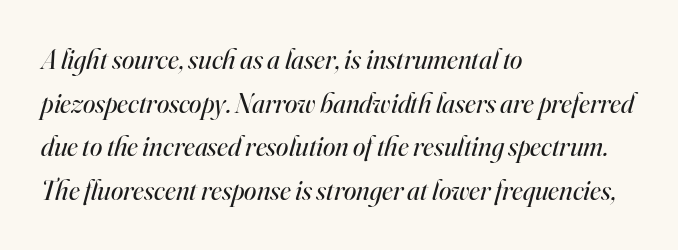
Q: Is the text bold? A: No.
Q: Is the text italic (slanted)? A: Yes, it leans right by about 16 degrees.
Q: Is the typeface a serif or a sans-serif typeface? A: Serif.
Q: Is the text underlined? A: No.
Q: How is the paragraph aligned? A: Left-aligned.
Q: Is the spacing between letters normal or unusually wide? A: Normal.
Q: Is the spacing between lines tight, normal or loose? A: Normal.
Q: Width (condensed, normal, or wide)? A: Normal.
Q: Stroke contrast? A: High.
Q: x-height? A: Small.
Q: Monospaced? A: No.
